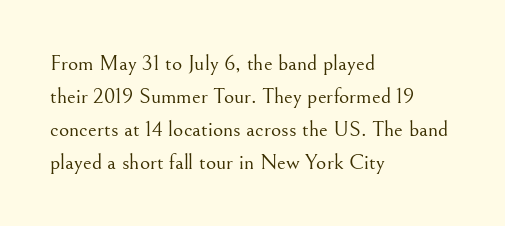
The image shows 22 px text type, upright; set left-aligned, normal line spacing (1.5x), normal letter spacing, not underlined.
